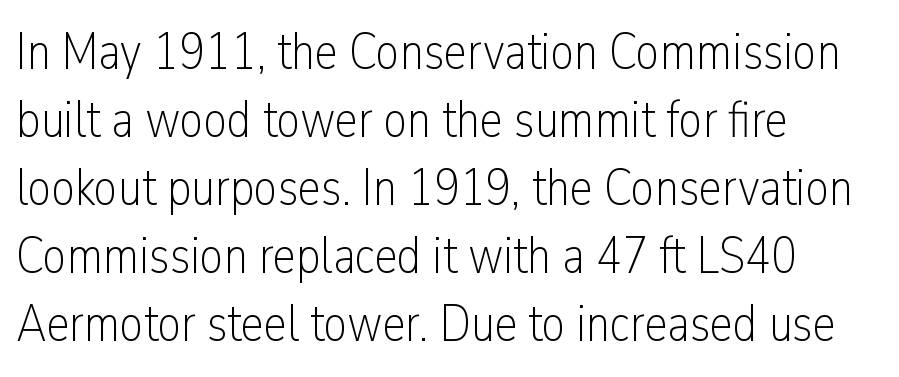
This sample keeps an unexceptional amount of space between lines. No word sits above an underline. The gaps between neighbouring characters are ordinary and unremarkable. Note the varied advance widths — an 'i' is clearly narrower than an 'm'.
